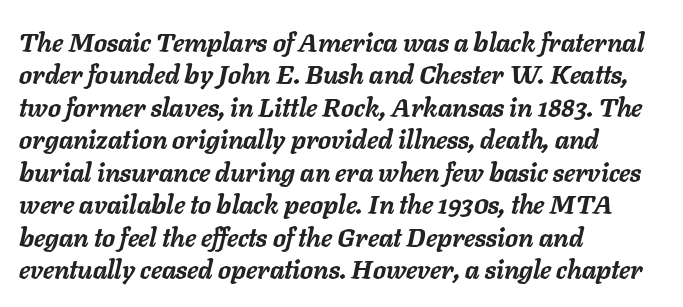
Q: Is the text bold? A: Yes.
Q: Is the text italic (slanted)? A: Yes, it leans right by about 11 degrees.
Q: Is the text underlined? A: No.
Q: How is the paragraph aligned? A: Left-aligned.
Q: Is the spacing between letters normal or unusually wide? A: Normal.
Q: Is the spacing between lines tight, normal or loose? A: Normal.
